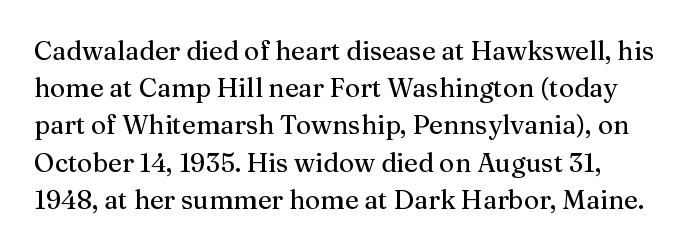
One glance says typical: line gaps are just what's usual. Check the space under the baseline: it is left empty. Inter-character spacing is left at the font's built-in metrics. Tall strokes in this sample are plumb rather than angled.
